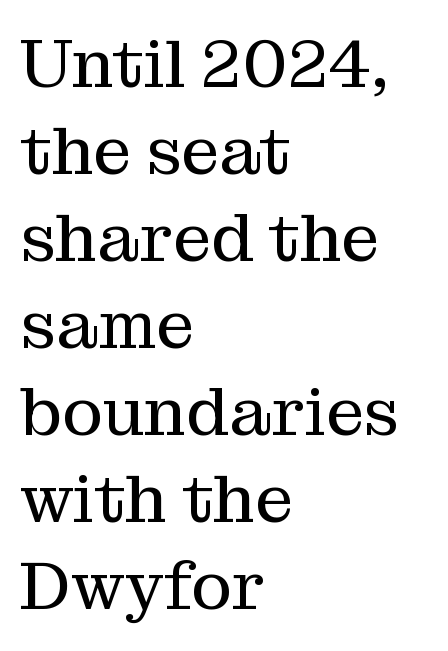
Q: Is the text bold? A: No.
Q: Is the text italic (slanted)? A: No, it is upright.
Q: Is the typeface a serif or a sans-serif typeface? A: Serif.
Q: Is the text underlined? A: No.
Q: How is the paragraph aligned? A: Left-aligned.
Q: Is the spacing between letters normal or unusually wide? A: Normal.
Q: Is the spacing between lines tight, normal or loose? A: Normal.
Q: Width (condensed, normal, or wide)? A: Normal.
Q: Stroke contrast? A: Medium.
Q: x-height? A: Medium.
Q: Monospaced? A: No.
